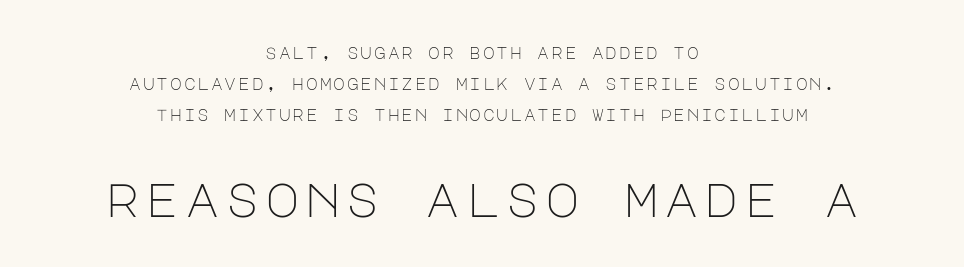
Between these two stacked blocks, the lower one wins on size. Think standard paragraph weight, or any step lighter than that. A sans-serif font was chosen for this passage. One glance says open: line gaps are wider than usual.
